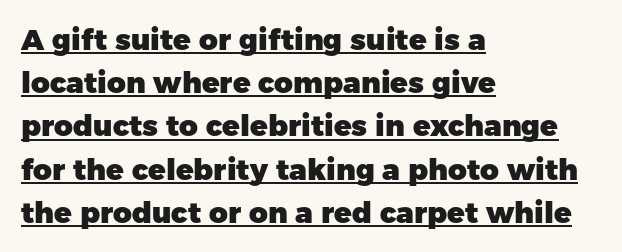
{"serif": "no", "italic": "no", "bold": "yes", "weight": "heavy", "width": "normal", "stroke_contrast": "low", "x_height": "medium", "monospaced": "no", "underline": "yes", "align": "left", "line_spacing": "normal", "line_spacing_ratio": 1.49, "letter_spacing": "normal", "letter_spacing_em": 0.0, "glyph_px": 29}
